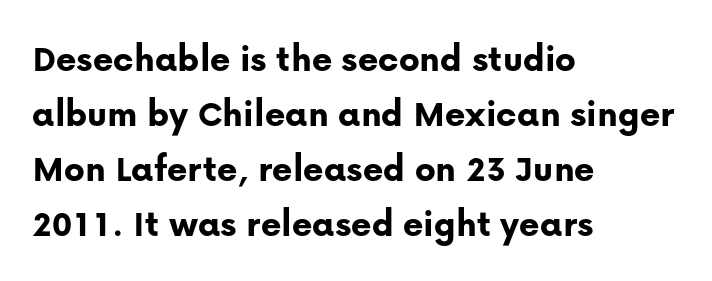
{"serif": "no", "italic": "no", "bold": "yes", "weight": "bold", "width": "normal", "stroke_contrast": "low", "x_height": "medium", "monospaced": "no", "underline": "no", "align": "left", "line_spacing": "normal", "line_spacing_ratio": 1.41, "letter_spacing": "normal", "letter_spacing_em": 0.0, "glyph_px": 39}
